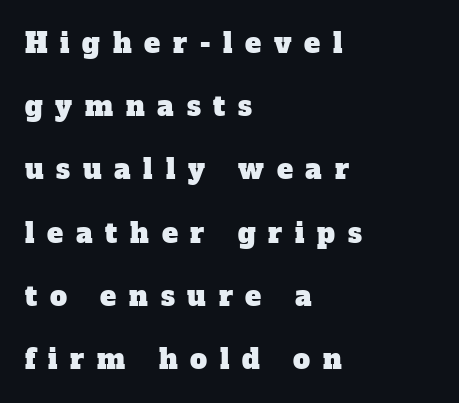
Vertical spacing — loose. Quick note: underline off. Compared with a centered layout, this one pins lines to the left instead. Letter spacing: wide.
